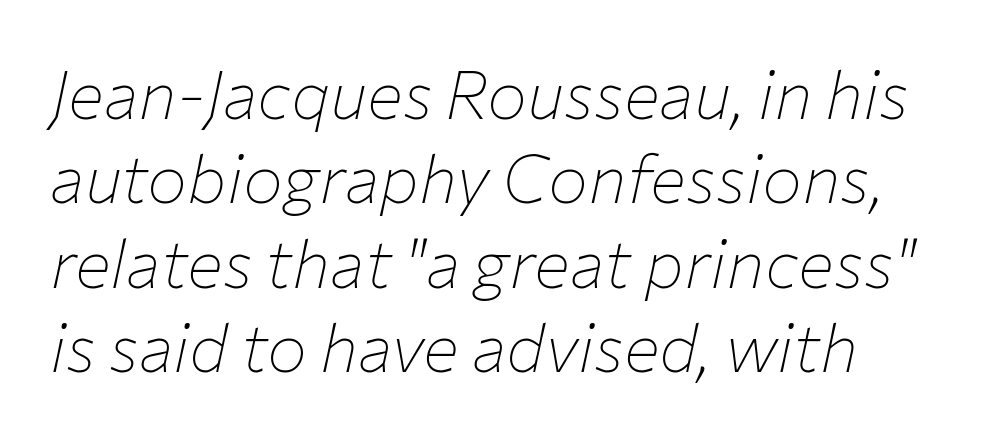
Q: Is the text bold? A: No.
Q: Is the text italic (slanted)? A: Yes, it leans right by about 12 degrees.
Q: Is the text underlined? A: No.
Q: Is the spacing between letters normal or unusually wide? A: Normal.
Q: Is the spacing between lines tight, normal or loose? A: Normal.
Q: Width (condensed, normal, or wide)? A: Normal.
Q: Stroke contrast? A: Low.
Q: x-height? A: Medium.
Q: Monospaced? A: No.
